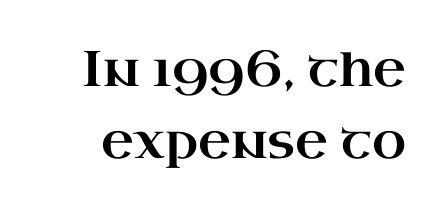
Q: Is the text italic (slanted)? A: No, it is upright.
Q: Is the typeface a serif or a sans-serif typeface? A: Serif.
Q: Is the text underlined? A: No.
Q: Is the spacing between letters normal or unusually wide? A: Normal.
Q: Is the spacing between lines tight, normal or loose? A: Normal.
Q: Width (condensed, normal, or wide)? A: Wide.
Q: Stroke contrast? A: High.
Q: x-height? A: Small.
Q: Monospaced? A: No.
